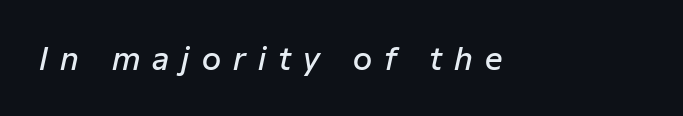
The baseline area is clear. These words are printed semibold, heavier than regular yet not bold. Note the varied advance widths — an 'i' is clearly narrower than an 'm'. The rendering inserts visible extra space after every character. Tall strokes in this sample are angled rather than plumb.
